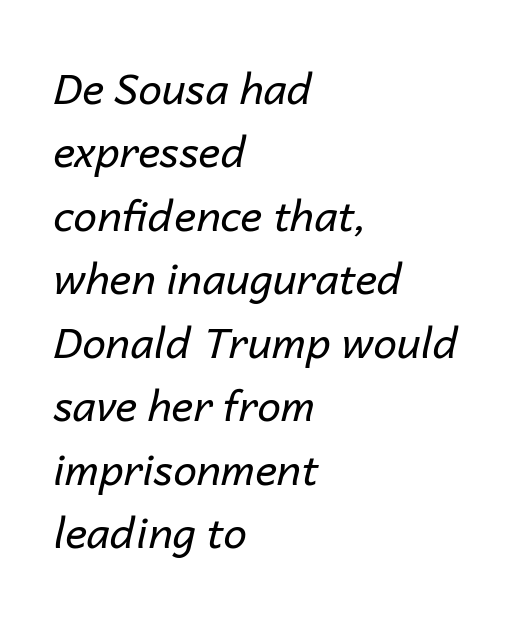
The image shows 42 px regular-weight type, italic (leaning right); set left-aligned, normal line spacing (1.51x), normal letter spacing, not underlined; low stroke contrast and a medium x-height.
